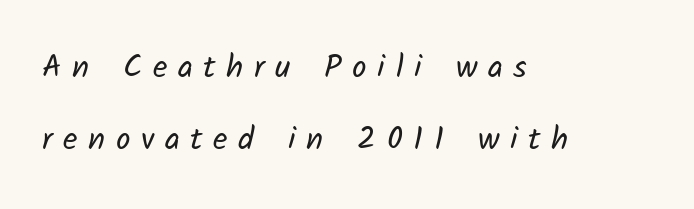
{"serif": "no", "bold": "no", "weight": "regular", "width": "normal", "stroke_contrast": "low", "x_height": "medium", "monospaced": "no", "underline": "no", "align": "left", "line_spacing": "loose", "line_spacing_ratio": 2.26, "letter_spacing": "wide", "letter_spacing_em": 0.33, "glyph_px": 32}
